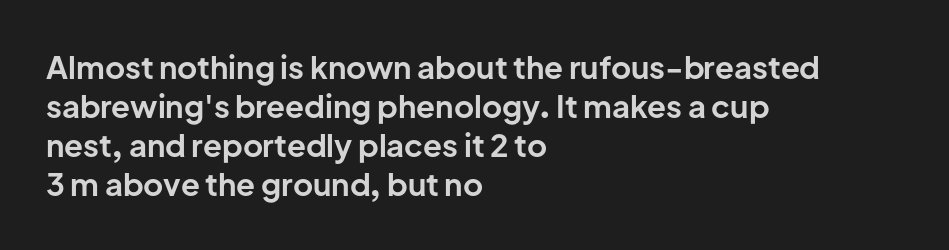
{"serif": "no", "italic": "no", "bold": "yes", "weight": "bold", "width": "normal", "stroke_contrast": "low", "x_height": "medium", "monospaced": "no", "underline": "no", "align": "left", "line_spacing": "normal", "line_spacing_ratio": 1.26, "letter_spacing": "normal", "letter_spacing_em": 0.0, "glyph_px": 31}
